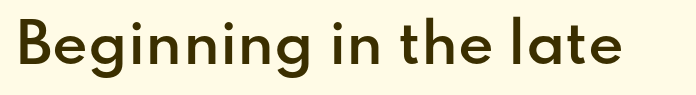
{"serif": "no", "italic": "no", "bold": "semi", "weight": "semibold", "width": "normal", "stroke_contrast": "low", "x_height": "small", "monospaced": "no", "underline": "no", "letter_spacing": "normal", "letter_spacing_em": 0.0, "glyph_px": 55}
